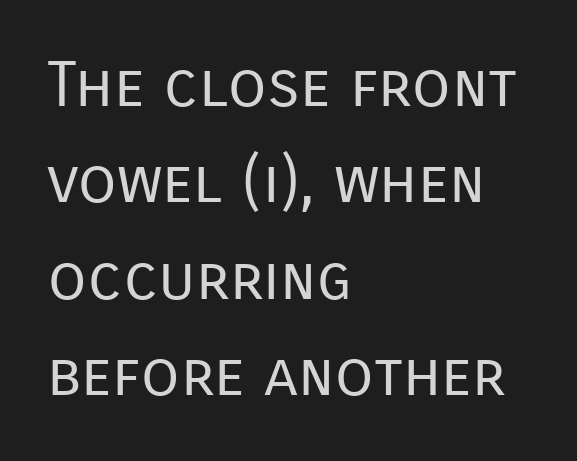
Q: Is the text bold? A: No.
Q: Is the text italic (slanted)? A: No, it is upright.
Q: Is the typeface a serif or a sans-serif typeface? A: Sans-serif.
Q: Is the text underlined? A: No.
Q: How is the paragraph aligned? A: Left-aligned.
Q: Is the spacing between letters normal or unusually wide? A: Normal.
Q: Is the spacing between lines tight, normal or loose? A: Normal.
Q: Width (condensed, normal, or wide)? A: Normal.
Q: Stroke contrast? A: Low.
Q: x-height? A: Medium.
Q: Monospaced? A: No.
